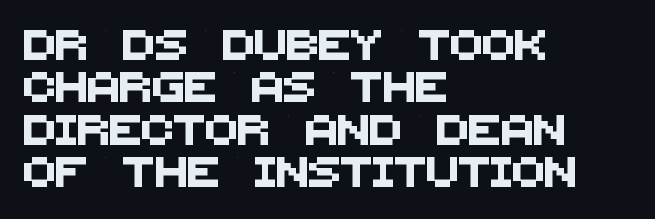
The image shows 30 px sans-serif type; set left-aligned, normal line spacing (1.41x), normal letter spacing, not underlined; medium stroke contrast and a large x-height.
